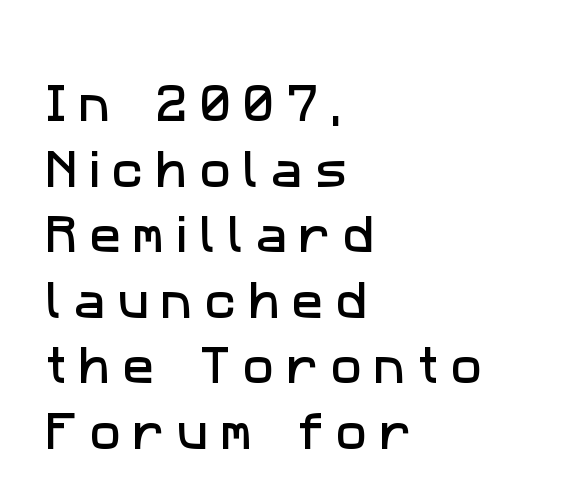
{"serif": "no", "width": "normal", "stroke_contrast": "low", "x_height": "medium", "monospaced": "no", "underline": "no", "align": "left", "line_spacing": "normal", "line_spacing_ratio": 1.56, "letter_spacing": "wide", "letter_spacing_em": 0.29, "glyph_px": 42}
